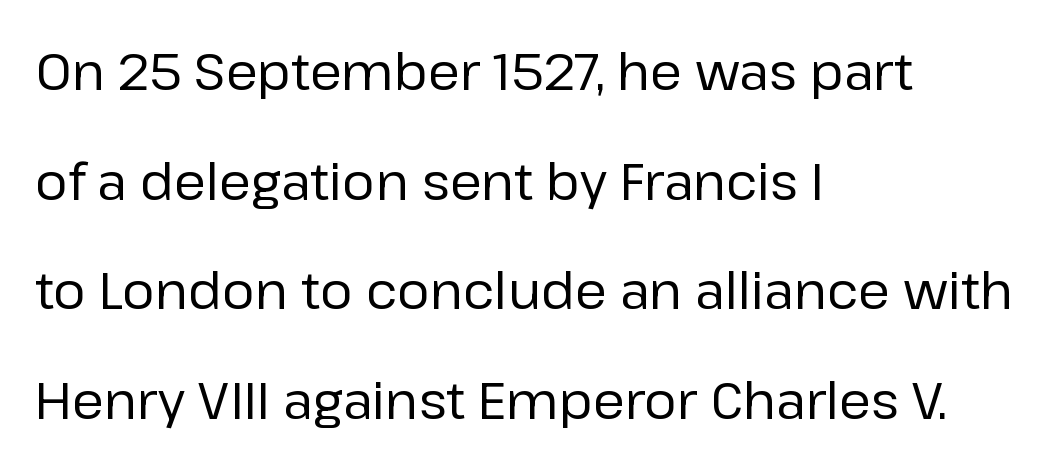
The image shows 51 px regular-weight sans-serif type, upright; set left-aligned, loose line spacing (2.15x), normal letter spacing, not underlined; low stroke contrast and a medium x-height.
